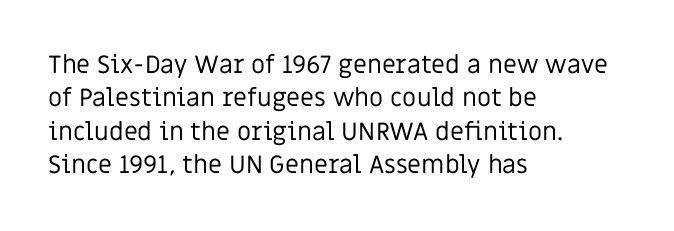
Notice how the stems are strictly vertical — no italics here. Clear beneath every line of the passage. Compared with typical paragraphs, the rows here are spaced about the same. The letters look calm and open, with moderate or lighter stems. Spacing between characters is what you'd get straight out of the box.
